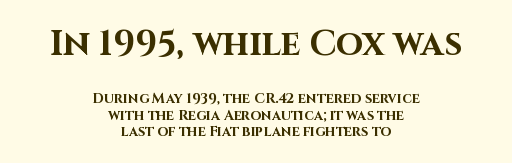
Quick note: underline off. The passage shown is emphatically bold. You can tell it's not italic because the verticals are truly vertical. This sample uses plain, unmodified letter spacing. Type size steps down from the first block to the second. Proportional: the letters do not fall into vertical columns.
